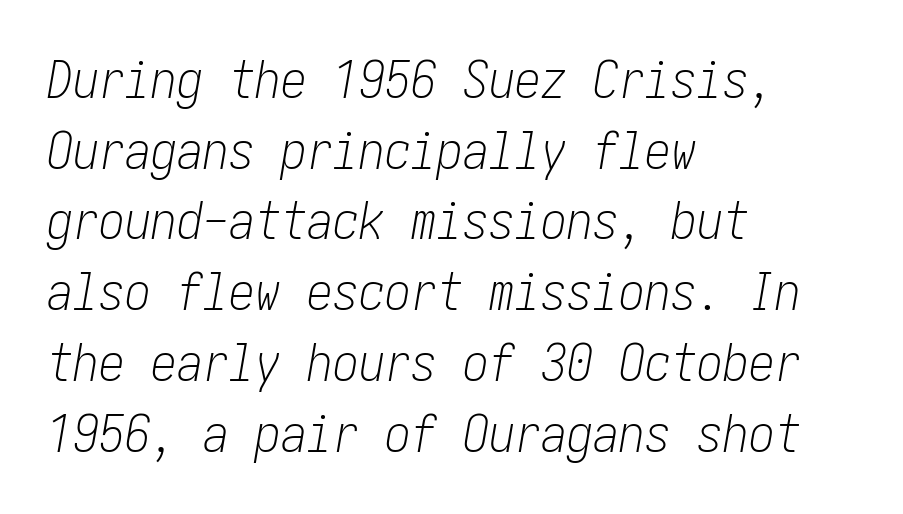
The image shows 52 px light, condensed type, italic (leaning right); set left-aligned, normal line spacing (1.36x), normal letter spacing, not underlined; low stroke contrast and a medium x-height.
